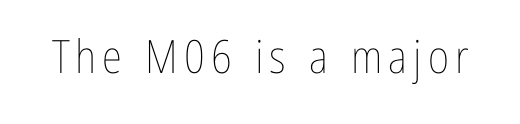
{"italic": "no", "bold": "no", "weight": "thin", "width": "condensed", "stroke_contrast": "low", "x_height": "medium", "monospaced": "no", "underline": "no", "glyph_px": 46}
